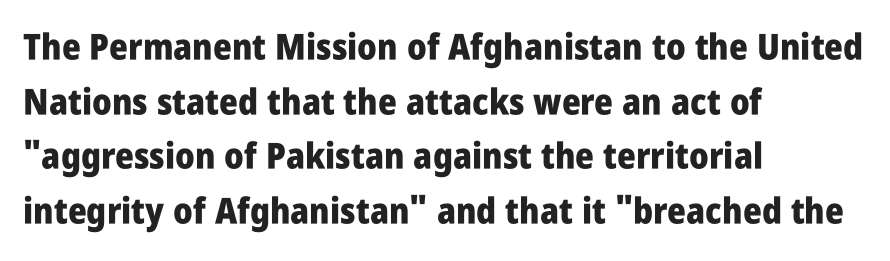
The image shows 36 px heavy, condensed sans-serif type, upright; set left-aligned, normal line spacing (1.52x), normal letter spacing, not underlined; low stroke contrast and a large x-height.
